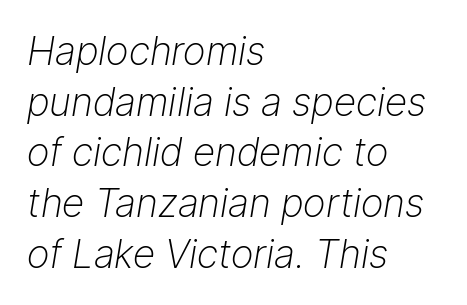
The image shows 39 px light type, italic (leaning right); set left-aligned, normal line spacing (1.3x), normal letter spacing, not underlined; low stroke contrast and a medium x-height.
